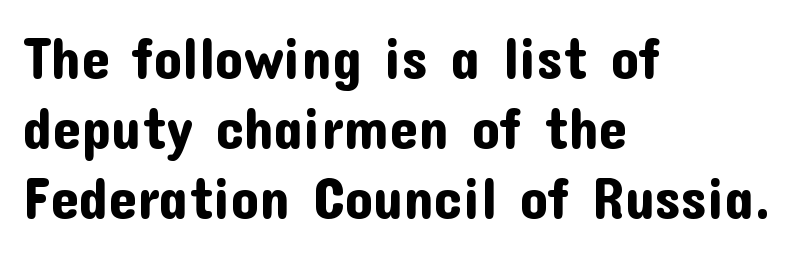
Bare-footed words on every line. These lines keep a tight, regular rhythm from letter to letter. Font category for this specimen: sans-serif. Does the lettering tilt? It doesn't — this is upright. Line starts are locked; line ends wander.
